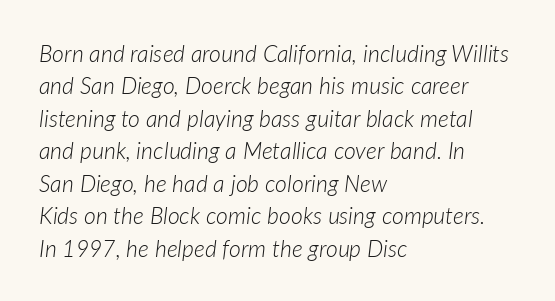
Q: Is the text bold? A: No.
Q: Is the text italic (slanted)? A: Yes, it leans right by about 7 degrees.
Q: Is the text underlined? A: No.
Q: How is the paragraph aligned? A: Left-aligned.
Q: Is the spacing between letters normal or unusually wide? A: Normal.
Q: Is the spacing between lines tight, normal or loose? A: Normal.
